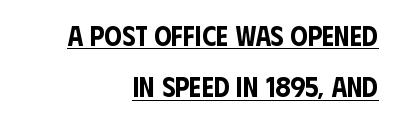
Italic: no, the glyphs are upright roman. These lines keep a tight, regular rhythm from letter to letter. The rendering uses natural spacing where letterforms have individual widths. A student would call this right alignment; a typographer would say flush right, rag left.
